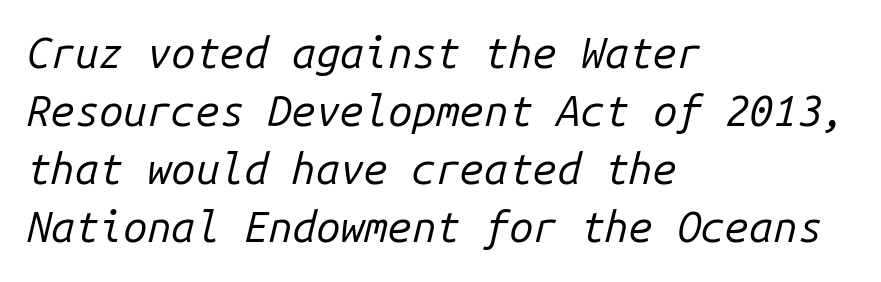
Q: Is the text bold? A: No.
Q: Is the text italic (slanted)? A: Yes, it leans right by about 14 degrees.
Q: Is the text underlined? A: No.
Q: How is the paragraph aligned? A: Left-aligned.
Q: Is the spacing between letters normal or unusually wide? A: Normal.
Q: Is the spacing between lines tight, normal or loose? A: Normal.
Q: Width (condensed, normal, or wide)? A: Normal.
Q: Stroke contrast? A: Low.
Q: x-height? A: Medium.
Q: Monospaced? A: Yes.
